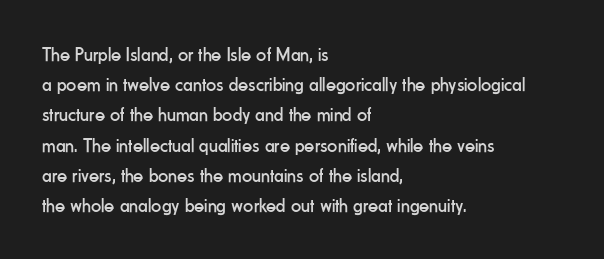
The image shows 20 px text type, upright; set left-aligned, normal line spacing (1.51x), normal letter spacing, not underlined.
